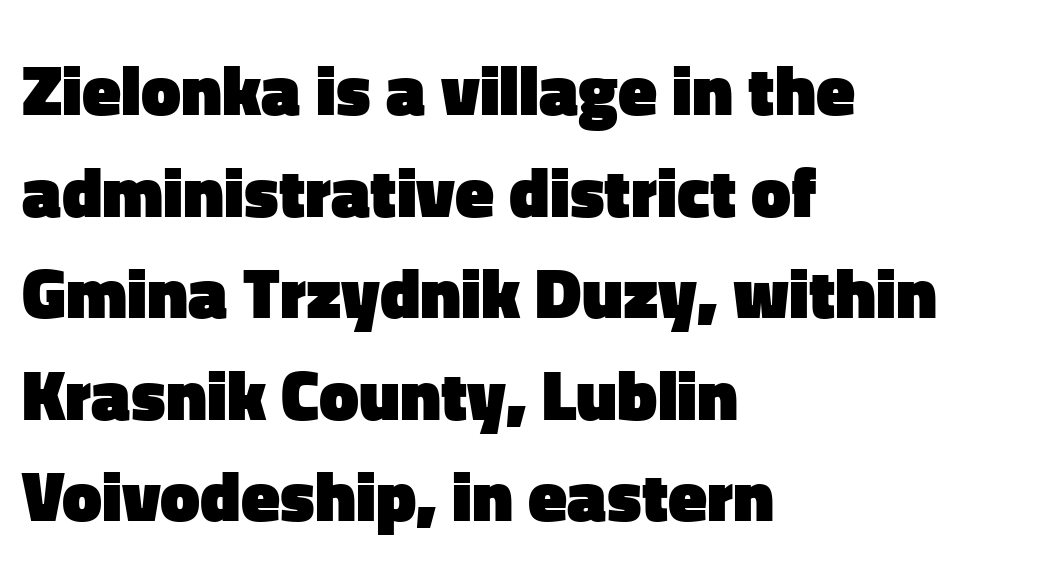
The image shows 71 px heavy sans-serif type, upright; set left-aligned, normal line spacing (1.43x), normal letter spacing, not underlined; low stroke contrast and a medium x-height.
